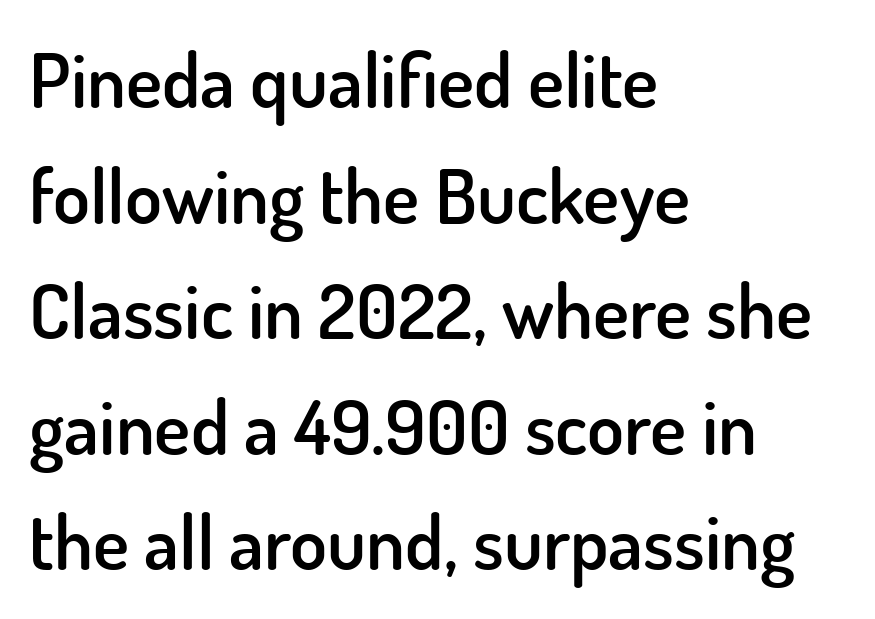
The image shows 76 px semibold sans-serif type, upright; set left-aligned, normal line spacing (1.52x), normal letter spacing, not underlined; low stroke contrast and a small x-height.
